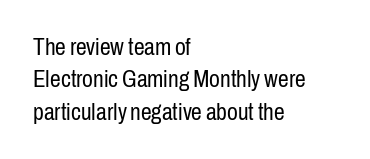
{"italic": "no", "bold": "no", "underline": "no", "align": "left", "line_spacing": "normal", "line_spacing_ratio": 1.35, "letter_spacing": "normal", "letter_spacing_em": 0.0, "glyph_px": 24}
